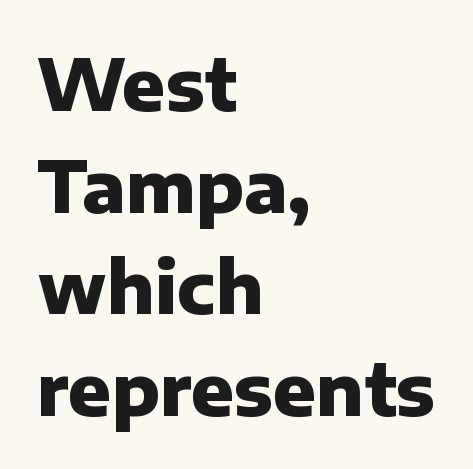
Visually the block forms a straight wall on the left and a jagged coastline on the right. What stands out about the letter spacing? Nothing — it is the standard amount. Normally led — the rows are evenly, conventionally spaced. The space directly below the letters is spotless.
